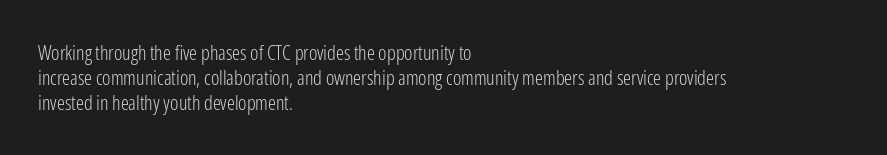
The image shows 20 px text type, upright; set left-aligned, normal line spacing (1.26x), normal letter spacing, not underlined.
